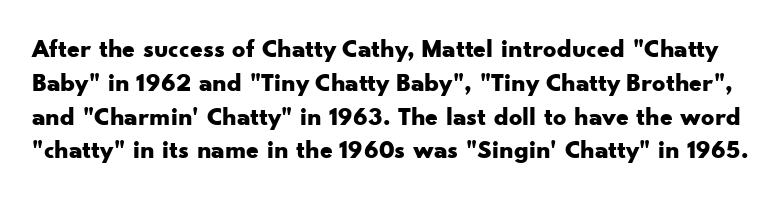
{"italic": "no", "bold": "yes", "underline": "no", "line_spacing": "normal", "line_spacing_ratio": 1.3, "letter_spacing": "normal", "letter_spacing_em": 0.0, "glyph_px": 26}
